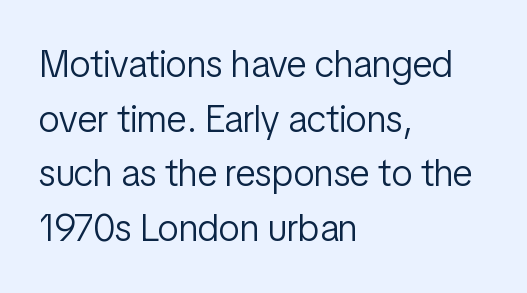
Stroke thickness stays within the range of a standard reading face or lighter. These lines are rendered in a variable-pitch font. The letters carry no serifs — their stems end cleanly without finishing strokes. Layout note: lines flush left.
